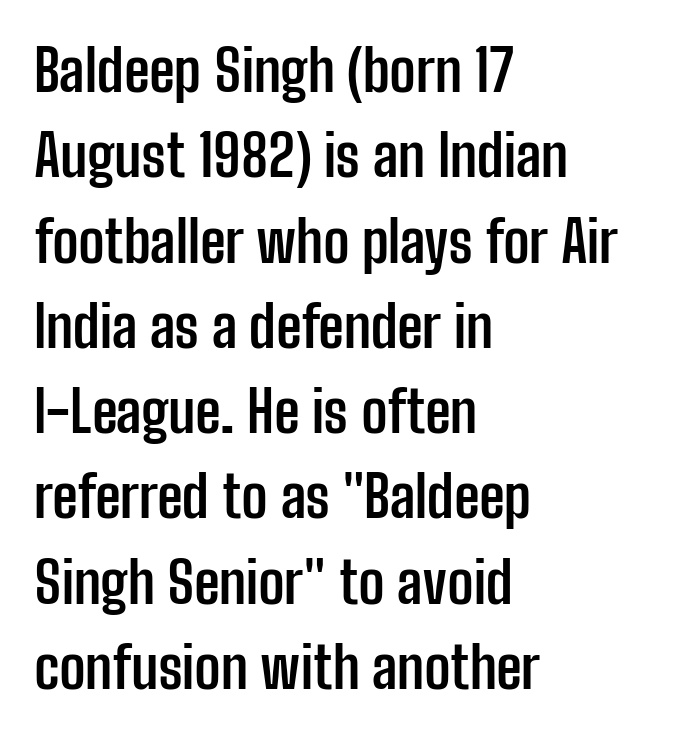
The image shows 58 px semibold, condensed sans-serif type, upright; set left-aligned, normal line spacing (1.47x), normal letter spacing, not underlined; low stroke contrast and a medium x-height.
